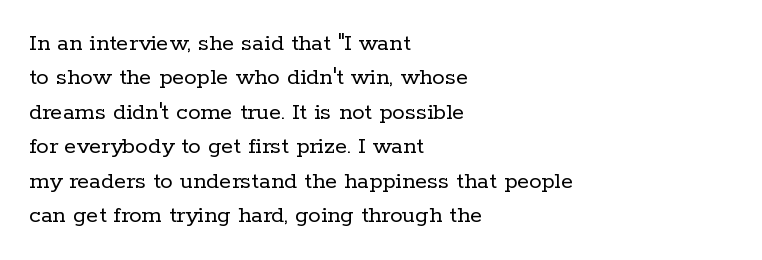
The image shows 25 px text type, upright; set left-aligned, normal line spacing (1.38x), normal letter spacing, not underlined.
